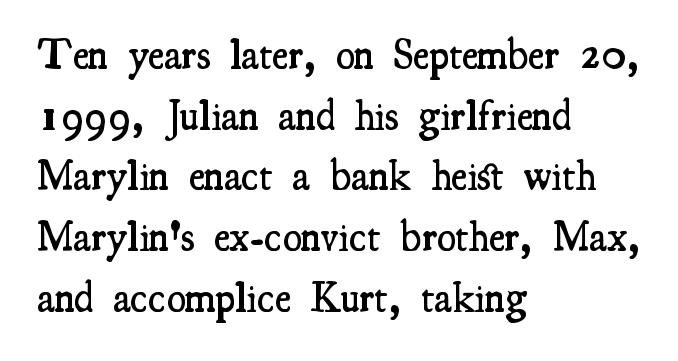
{"serif": "yes", "italic": "no", "bold": "semi", "weight": "semibold", "width": "condensed", "stroke_contrast": "medium", "x_height": "small", "monospaced": "no", "underline": "no", "align": "left", "line_spacing": "normal", "line_spacing_ratio": 1.41, "letter_spacing": "normal", "letter_spacing_em": 0.0, "glyph_px": 43}
